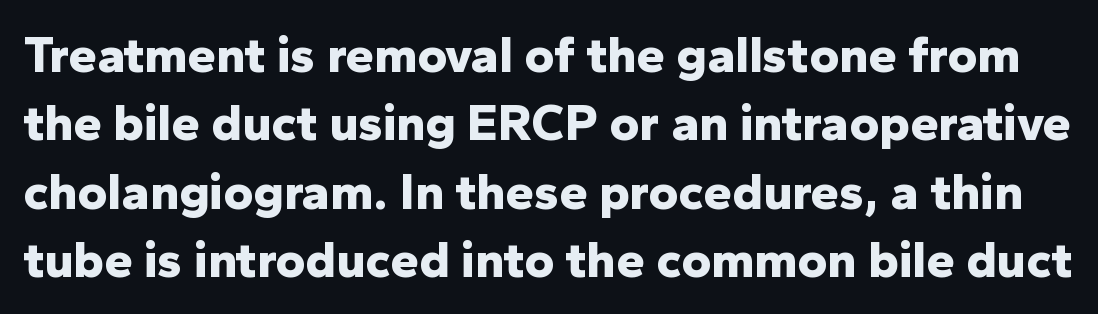
The image shows 51 px bold sans-serif type, upright; set normal line spacing (1.34x), normal letter spacing, not underlined; low stroke contrast and a medium x-height.
